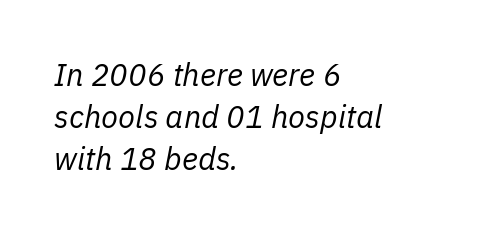
The designer left line spacing at the default. Tracking here is standard; glyphs follow each other at the usual distance. The font sits on the lighter half of the weight spectrum, regular included. Is the block centered? No — it sits flush against the left margin. Here the designer chose a conventional face with non-uniform glyph widths.
